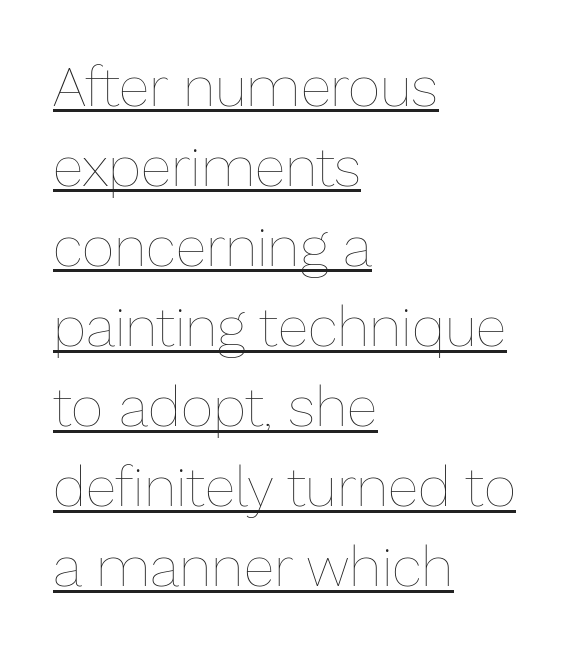
The image shows 56 px thin type, upright; set left-aligned, normal line spacing (1.43x), normal letter spacing, underlined; low stroke contrast and a medium x-height.
